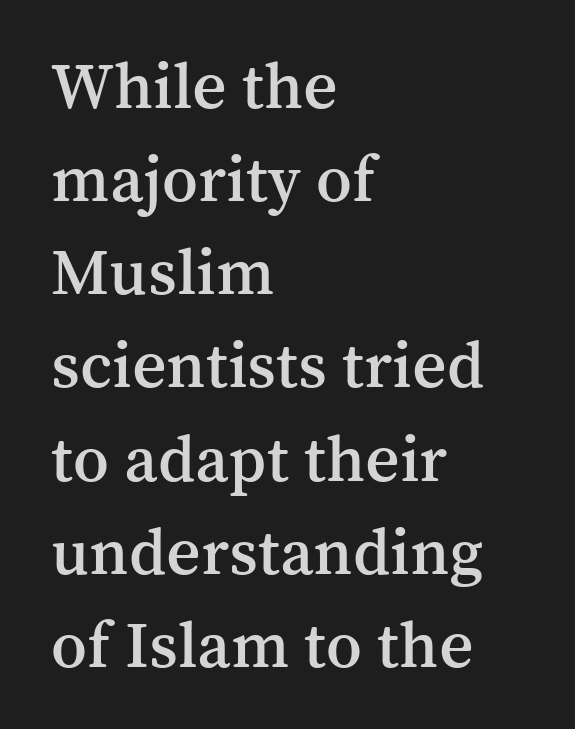
The image shows 67 px serif type, upright; set left-aligned, normal line spacing (1.39x), normal letter spacing, not underlined; medium stroke contrast and a medium x-height.
